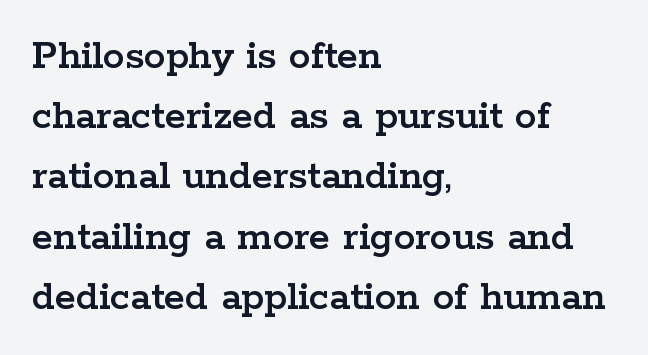
There is no visible air inserted between adjacent glyphs. Left-aligned paragraph, ragged on the right. Upright lettering throughout. The space beneath each line is pristine and unruled. A typesetter would call this proportional, since set widths differ per character. The designer left line spacing at the default.
